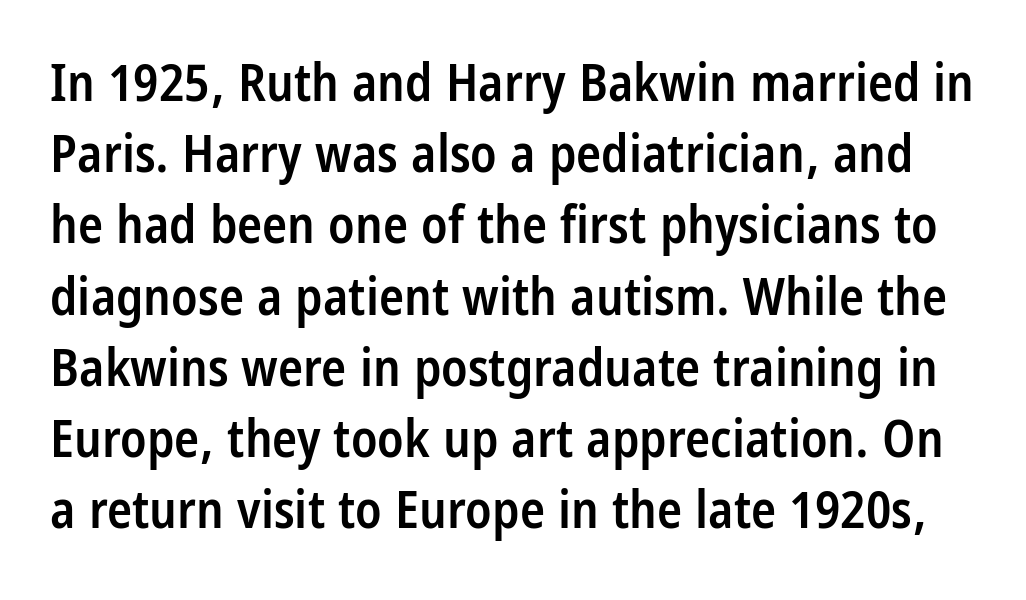
A normal amount of white space separates one row of letters from the next. A bare baseline throughout the passage. There is no visible air inserted between adjacent glyphs. Is this a sans? Yes — the strokes have no serifs.
